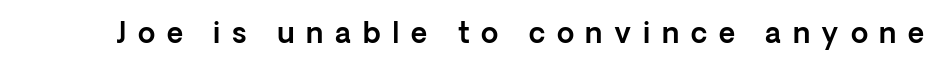
The image shows 28 px sans-serif type, upright; set unusually wide letter spacing (+0.42 em), not underlined; a medium x-height.
